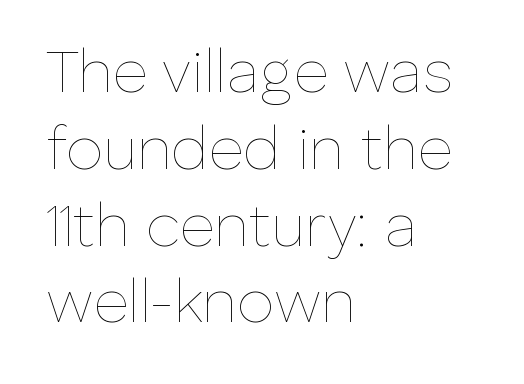
The image shows 60 px thin type, upright; set left-aligned, normal line spacing (1.28x), normal letter spacing, not underlined; low stroke contrast and a medium x-height.
